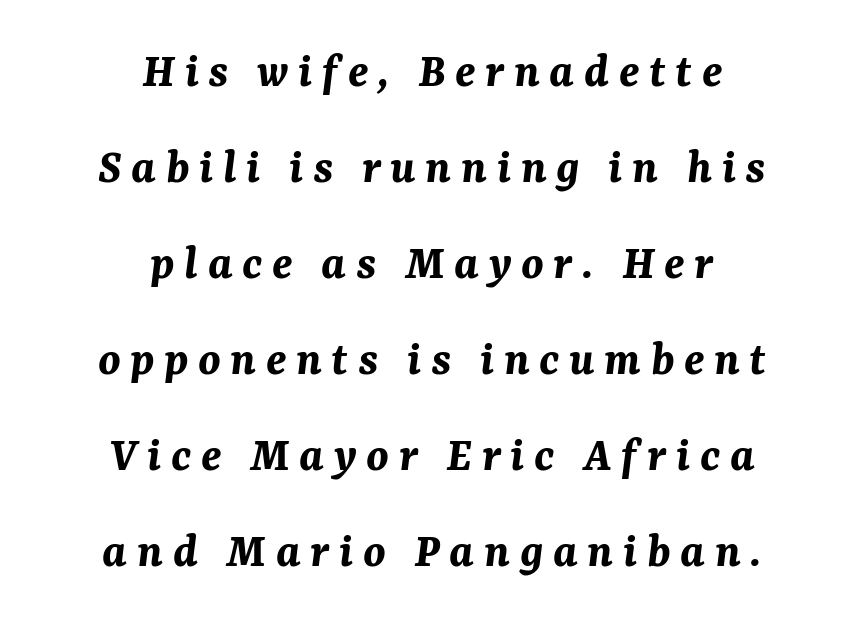
Q: Is the text bold? A: Yes.
Q: Is the text italic (slanted)? A: Yes, it leans right by about 7 degrees.
Q: Is the text underlined? A: No.
Q: How is the paragraph aligned? A: Centered.
Q: Is the spacing between lines tight, normal or loose? A: Loose.
Q: Width (condensed, normal, or wide)? A: Normal.
Q: Stroke contrast? A: Medium.
Q: x-height? A: Medium.
Q: Monospaced? A: No.
